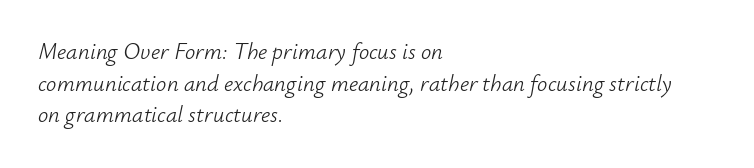
Emphasis-style slanted type is in use. Each line starts at the same left margin while the right side varies. Words float on clear page, feet unadorned. The block of text has a typical density, with ordinary space between rows. The horizontal fit of the characters is conventional and even. Stem width sits at or under what a default text font uses.
